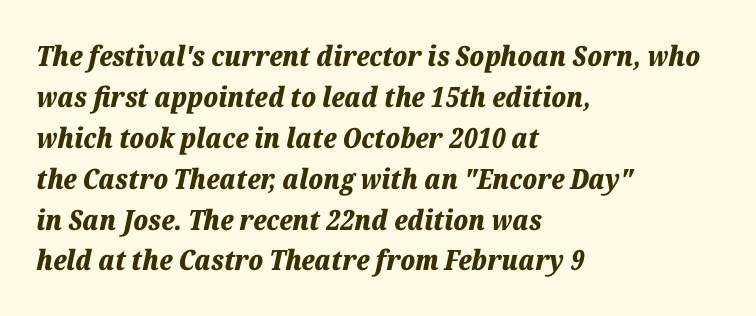
Style check: oblique. Honestly, the row spacing looks completely unremarkable. Look at the tracking — it's just the regular setting, nothing added. Beneath every word, the page is bare. The characters look thick and weighty, a clear bold. The passage is arranged the way most books set body copy — flush left.
